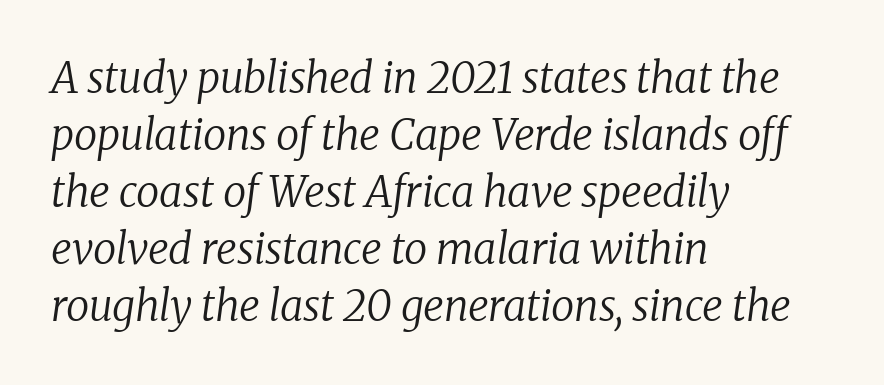
Q: Is the text bold? A: No.
Q: Is the text italic (slanted)? A: Yes, it leans right by about 8 degrees.
Q: Is the typeface a serif or a sans-serif typeface? A: Serif.
Q: Is the text underlined? A: No.
Q: How is the paragraph aligned? A: Left-aligned.
Q: Is the spacing between letters normal or unusually wide? A: Normal.
Q: Is the spacing between lines tight, normal or loose? A: Normal.
Q: Width (condensed, normal, or wide)? A: Normal.
Q: Stroke contrast? A: Low.
Q: x-height? A: Medium.
Q: Monospaced? A: No.
